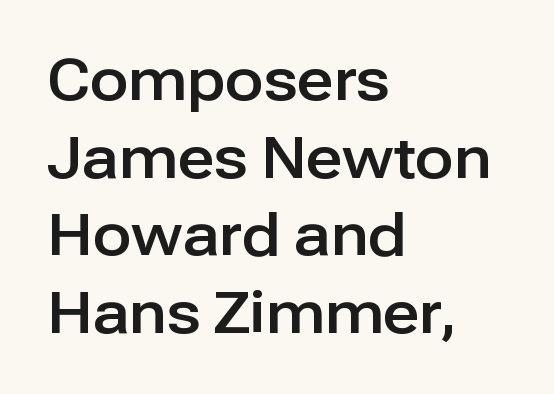
Varying glyph widths throughout — classic text-font behaviour. Alignment: flush left. The lines sit at an ordinary, default distance from one another. Is this a sans? Yes — the strokes have no serifs. The letters stand upright; this is a roman face. Compared with typical body copy, the letter spacing here is the same.
